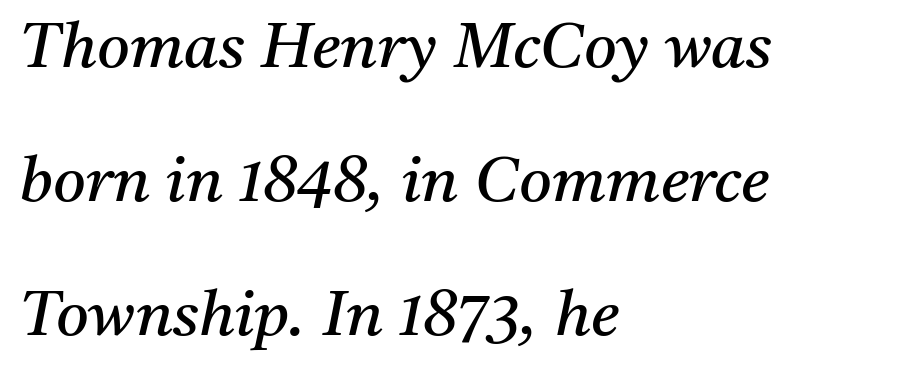
Are there feet on the stems? There are — it's a serif. Leftover space on each line is placed entirely after the last word. Looks like regular typesetting: each glyph gets only the width it needs. A great deal of white space separates one row of letters from the next.
